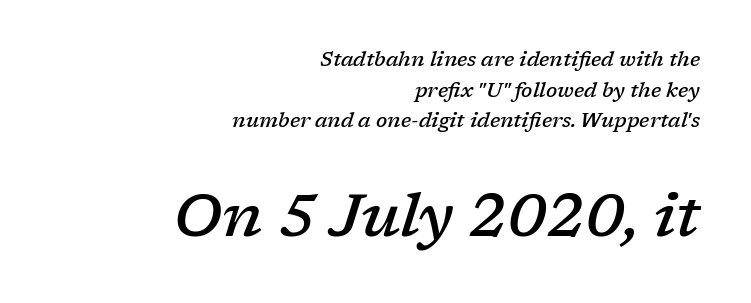
Q: Is the text bold? A: Semi-bold.
Q: Is the text italic (slanted)? A: Yes, it leans right by about 17 degrees.
Q: Is the typeface a serif or a sans-serif typeface? A: Serif.
Q: Is the text underlined? A: No.
Q: How is the paragraph aligned? A: Right-aligned.
Q: Is the spacing between letters normal or unusually wide? A: Normal.
Q: Is the spacing between lines tight, normal or loose? A: Normal.
Q: Which block of text is set in a larger size, the first (top) or the second (bottom)? A: The second (bottom) one.
Q: Width (condensed, normal, or wide)? A: Normal.
Q: Stroke contrast? A: Low.
Q: x-height? A: Medium.
Q: Monospaced? A: No.
